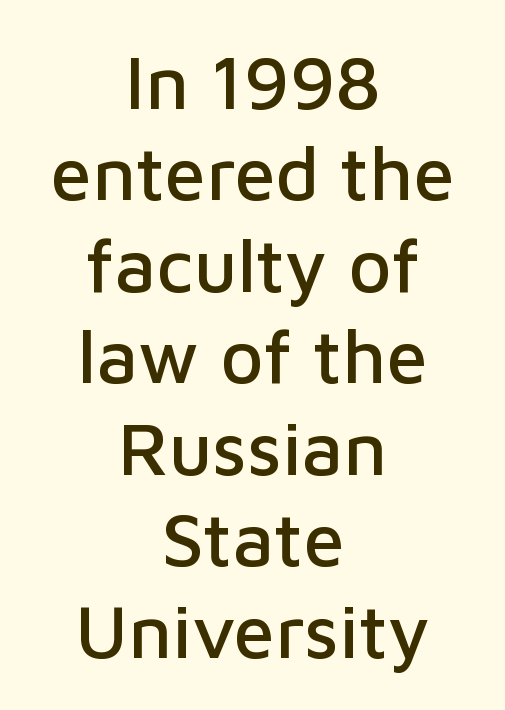
Q: Is the text italic (slanted)? A: No, it is upright.
Q: Is the typeface a serif or a sans-serif typeface? A: Sans-serif.
Q: Is the text underlined? A: No.
Q: How is the paragraph aligned? A: Centered.
Q: Is the spacing between letters normal or unusually wide? A: Normal.
Q: Width (condensed, normal, or wide)? A: Normal.
Q: Stroke contrast? A: Low.
Q: x-height? A: Medium.
Q: Monospaced? A: No.
